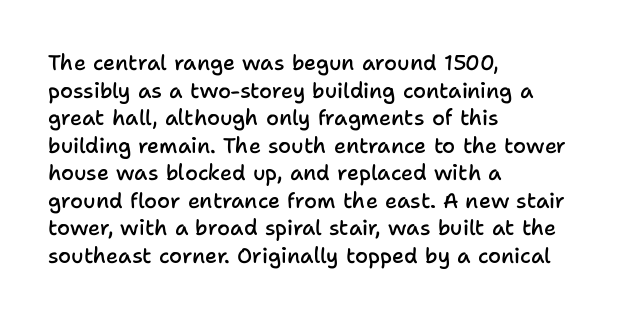
Q: Is the text bold? A: Semi-bold.
Q: Is the text italic (slanted)? A: No, it is upright.
Q: Is the text underlined? A: No.
Q: How is the paragraph aligned? A: Left-aligned.
Q: Is the spacing between letters normal or unusually wide? A: Normal.
Q: Is the spacing between lines tight, normal or loose? A: Normal.
